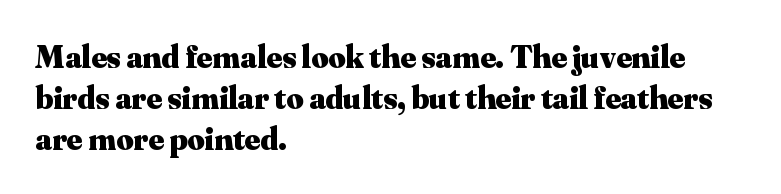
No italicization has been applied; the sample stays upright. Emphasis by weight is at full strength: bold. The face used here is seriffed, in the tradition of book romans. Bare-footed words on every line.
